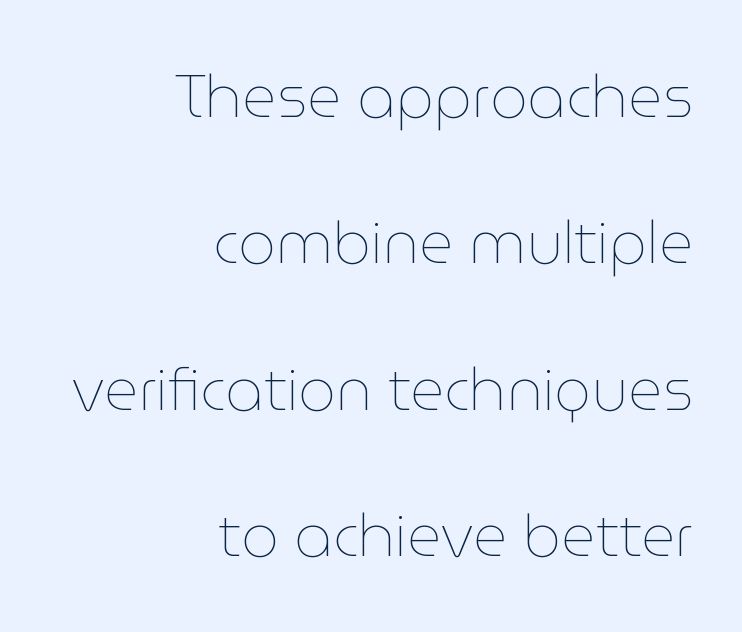
The image shows 59 px thin type, upright; set right-aligned, loose line spacing (2.48x), normal letter spacing, not underlined; low stroke contrast and a medium x-height.
